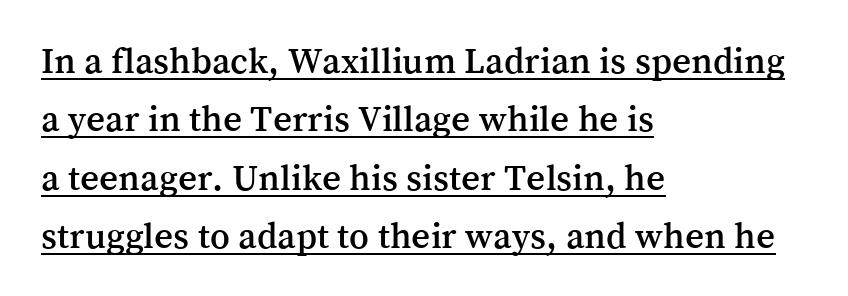
The image shows 37 px serif type, upright; set left-aligned, normal line spacing (1.58x), normal letter spacing, underlined; medium stroke contrast and a medium x-height.
